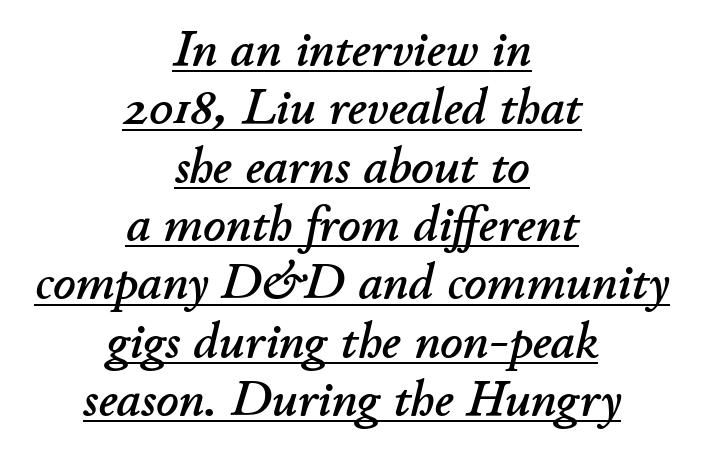
The image shows 49 px text type, italic (leaning right); set centered, line spacing 1.19x, normal letter spacing, underlined; low stroke contrast and a small x-height.
